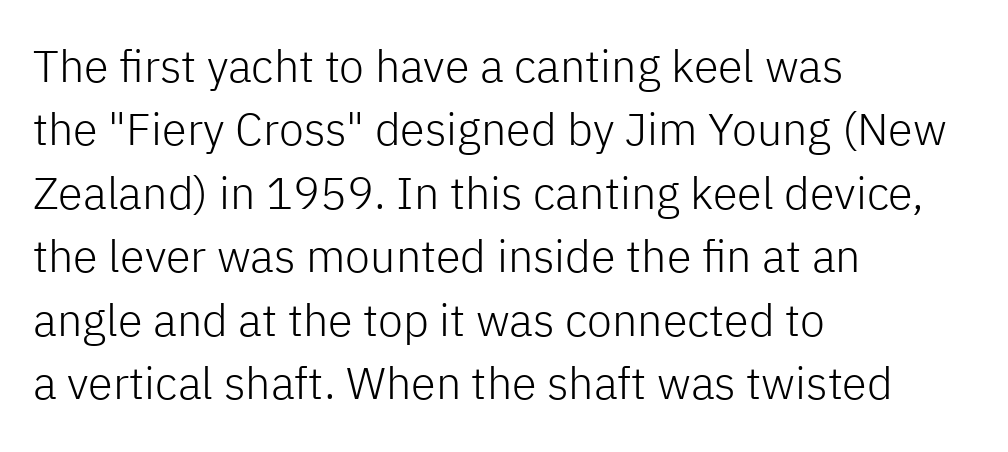
Q: Is the text bold? A: No.
Q: Is the text italic (slanted)? A: No, it is upright.
Q: Is the typeface a serif or a sans-serif typeface? A: Sans-serif.
Q: Is the text underlined? A: No.
Q: How is the paragraph aligned? A: Left-aligned.
Q: Is the spacing between letters normal or unusually wide? A: Normal.
Q: Is the spacing between lines tight, normal or loose? A: Normal.
Q: Width (condensed, normal, or wide)? A: Normal.
Q: Stroke contrast? A: Low.
Q: x-height? A: Medium.
Q: Monospaced? A: No.
